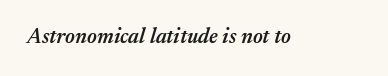
The image shows 21 px text type, italic (leaning right); set normal letter spacing, not underlined.
